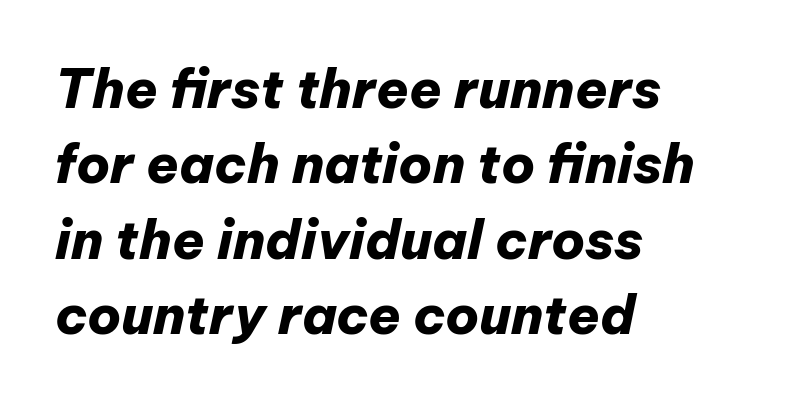
Line spacing here is normal. Is the type slanted? Yes — the strokes lean at a clear angle. Casual observation: everything's shoved over to the left. Every letter is thick-stroked: bold, no question.
